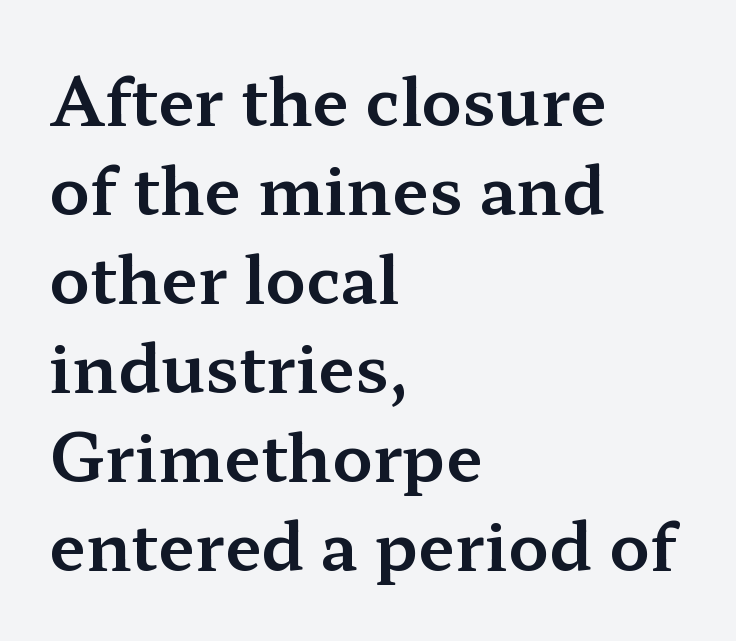
The image shows 66 px wide serif type, upright; set left-aligned, normal line spacing (1.35x), normal letter spacing, not underlined; medium stroke contrast and a medium x-height.
